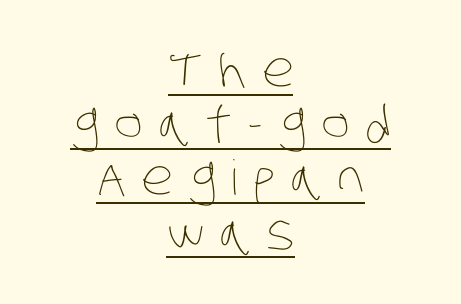
{"bold": "no", "weight": "thin", "width": "condensed", "stroke_contrast": "low", "x_height": "large", "monospaced": "no", "underline": "yes", "align": "center", "line_spacing": "tight", "line_spacing_ratio": 1.13, "letter_spacing": "wide", "letter_spacing_em": 0.32, "glyph_px": 48}
